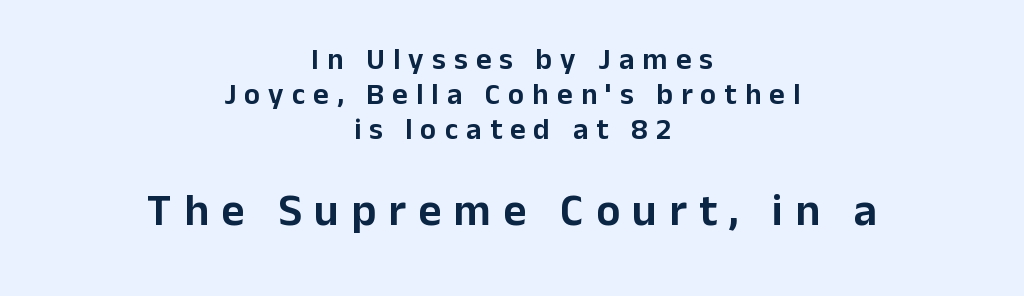
Type without underlining. Letterform terminals end flat and unadorned throughout the passage. The letters in the lower block stand taller than those in the block above. The horizontal fit of the characters is loose and conspicuously gappy. A student would call this center alignment; a typographer would say set centered.
